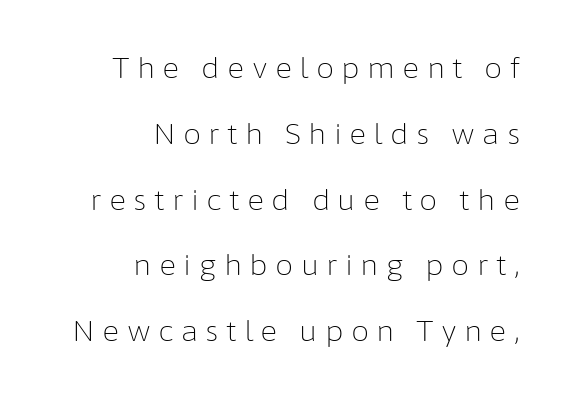
A typesetter would label this face a sans. Stems here are at most as thick as an everyday book face. Is this a fixed-width face? No — the glyphs have proportional, varying widths. Reading down the block, your eye finds every line finishing at a fixed right position. Summary of vertical rhythm: relaxed, with wide interline spacing. Inter-character spacing is expanded well beyond the font's built-in metrics.
